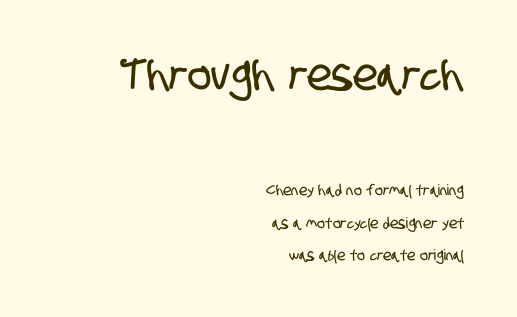
A great deal of white space separates one row of letters from the next. Default kerning and tracking; the words read as compact shapes. The space directly below the letters is spotless. Are there feet on the stems? There aren't — it's a sans. Think of a printed novel: that variable character pitch is what you see here.
